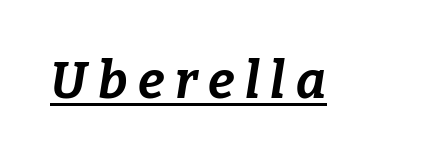
{"italic": "yes", "lean": "right", "slant_degrees": 9, "bold": "yes", "weight": "bold", "width": "normal", "stroke_contrast": "low", "x_height": "medium", "monospaced": "no", "underline": "yes", "letter_spacing": "wide", "letter_spacing_em": 0.21, "glyph_px": 51}
